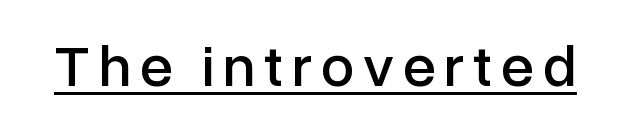
The image shows 59 px sans-serif type, upright; set underlined; low stroke contrast and a medium x-height.
